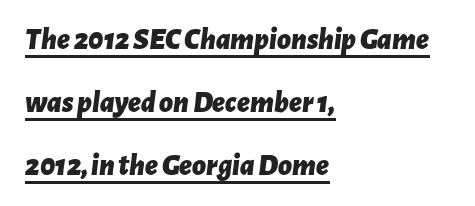
Each word holds together tightly as a unit, with standard inter-letter gaps. Observe the lean: these are italic letterforms. Reading down the block, your eye returns to a fixed left position each line. Looks like someone drew a line under every word here. Summary of vertical rhythm: relaxed, with wide interline spacing. Set as a true bold cut, around the 700 mark.
